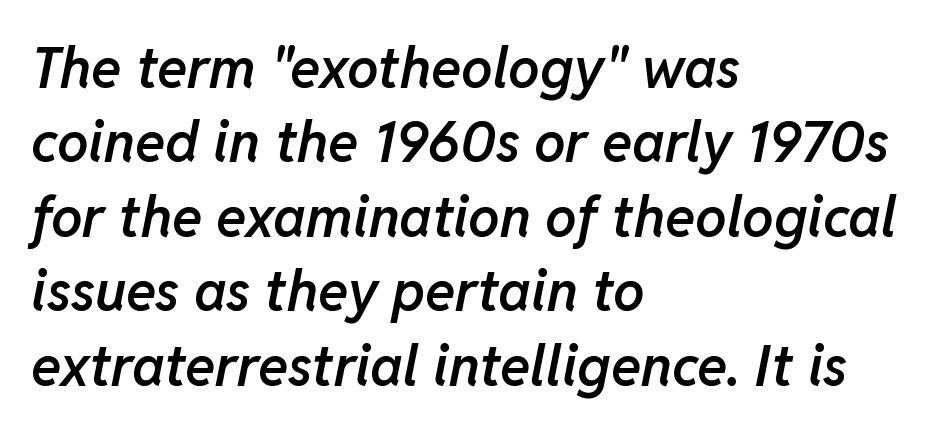
Q: Is the text bold? A: Semi-bold.
Q: Is the text italic (slanted)? A: Yes, it leans right by about 11 degrees.
Q: Is the text underlined? A: No.
Q: How is the paragraph aligned? A: Left-aligned.
Q: Is the spacing between letters normal or unusually wide? A: Normal.
Q: Is the spacing between lines tight, normal or loose? A: Normal.
Q: Width (condensed, normal, or wide)? A: Normal.
Q: Stroke contrast? A: Low.
Q: x-height? A: Medium.
Q: Monospaced? A: No.
